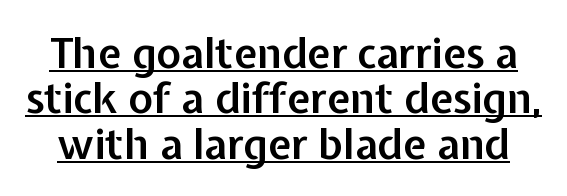
{"serif": "no", "italic": "no", "bold": "semi", "weight": "semibold", "width": "normal", "stroke_contrast": "low", "x_height": "medium", "monospaced": "no", "underline": "yes", "line_spacing": "tight", "line_spacing_ratio": 1.08, "letter_spacing": "normal", "letter_spacing_em": 0.0, "glyph_px": 42}
